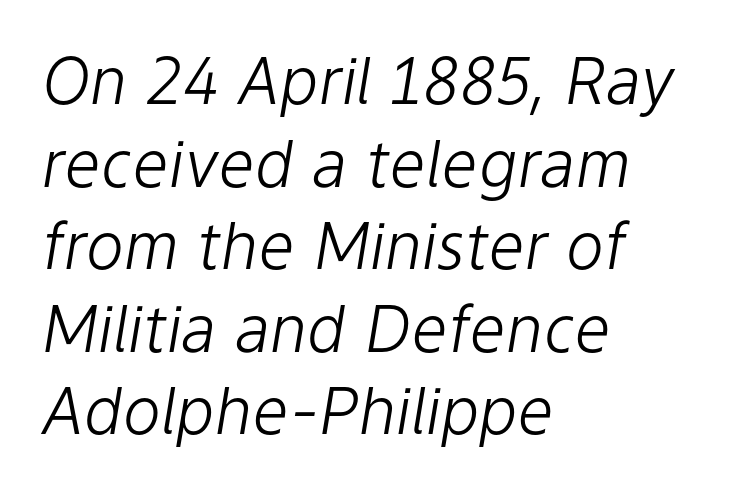
This sample is left-justified, so line endings fall wherever the words run out. The gaps between neighbouring characters are ordinary and unremarkable. The weight tops out at a normal text grade. Vertical spacing — default.
